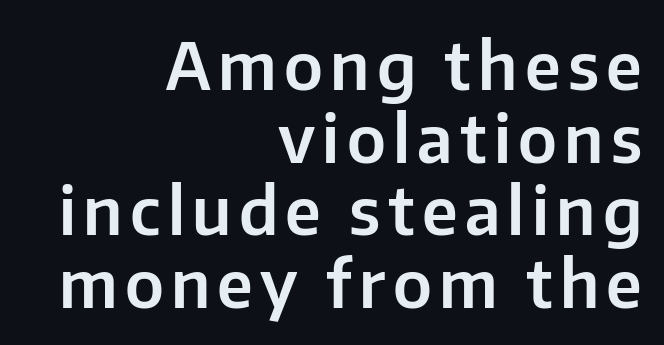
Alignment: flush right. What's the leading like? Squeezed, with rows nearly overlapping. The characters display no serif detailing; their extremities are plain. Tall strokes in this sample are plumb rather than angled. Is this a fixed-width face? No — the glyphs have proportional, varying widths.
